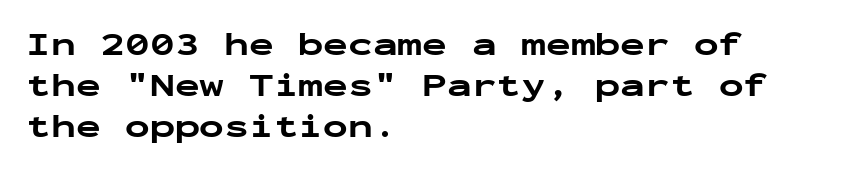
{"serif": "no", "italic": "no", "bold": "yes", "weight": "bold", "width": "wide", "stroke_contrast": "low", "x_height": "medium", "monospaced": "yes", "underline": "no", "align": "left", "line_spacing_ratio": 1.24, "letter_spacing": "normal", "letter_spacing_em": 0.0, "glyph_px": 33}
